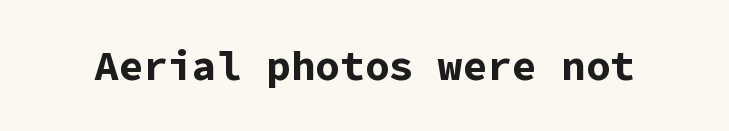
{"serif": "no", "italic": "no", "bold": "yes", "weight": "bold", "width": "normal", "stroke_contrast": "low", "x_height": "medium", "monospaced": "yes", "underline": "no", "letter_spacing": "normal", "letter_spacing_em": 0.0, "glyph_px": 41}
